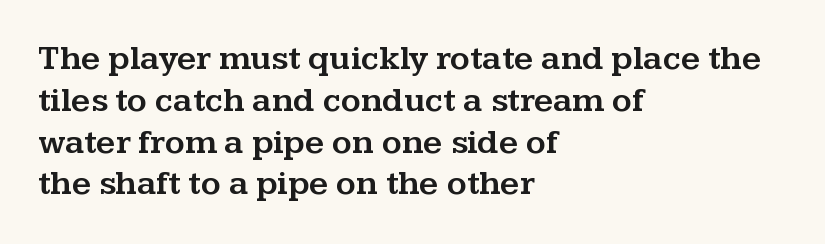
A typesetter would call this proportional, since set widths differ per character. Only glyphs here, with clear space below each row. The typesetter chose a ragged-right arrangement here. The gaps between neighbouring characters are ordinary and unremarkable.
